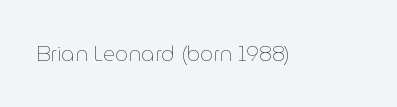
{"italic": "no", "bold": "no", "underline": "no", "letter_spacing": "normal", "letter_spacing_em": 0.0, "glyph_px": 21}
